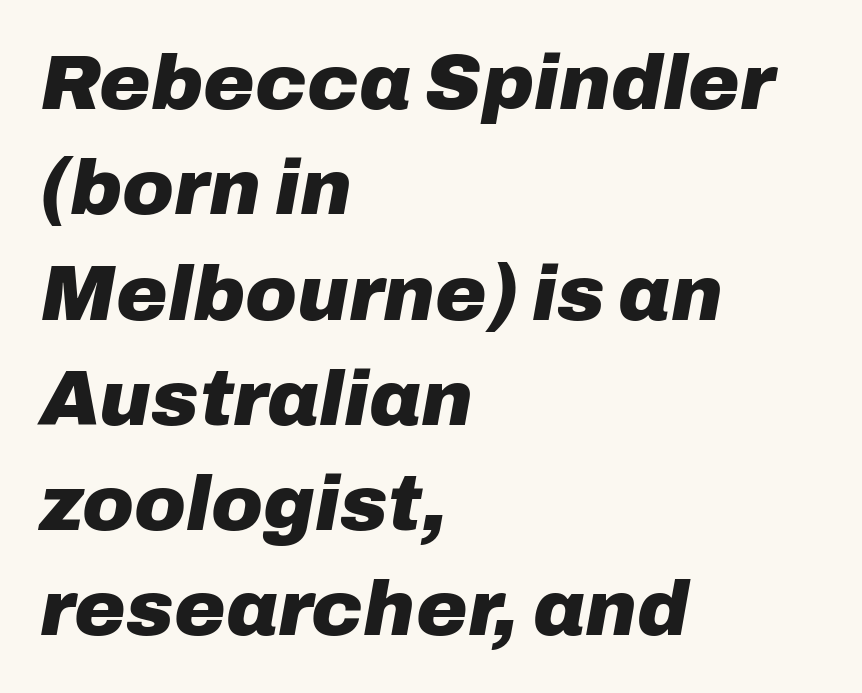
{"italic": "yes", "lean": "right", "slant_degrees": 10, "bold": "yes", "weight": "heavy", "width": "normal", "stroke_contrast": "low", "x_height": "medium", "monospaced": "no", "underline": "no", "align": "left", "line_spacing": "normal", "line_spacing_ratio": 1.35, "letter_spacing": "normal", "letter_spacing_em": 0.0, "glyph_px": 78}
